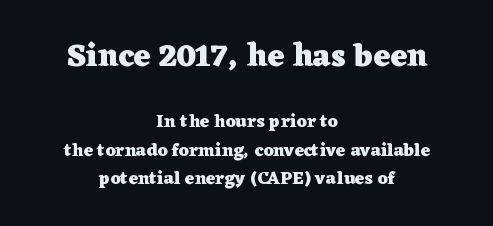
{"serif": "yes", "italic": "no", "bold": "yes", "weight": "heavy", "width": "wide", "stroke_contrast": "low", "x_height": "medium", "monospaced": "no", "underline": "no", "align": "center", "line_spacing": "normal", "line_spacing_ratio": 1.6, "letter_spacing": "normal", "letter_spacing_em": 0.0, "larger_block": "first", "size_ratio": 1.78, "glyph_px": 32}
